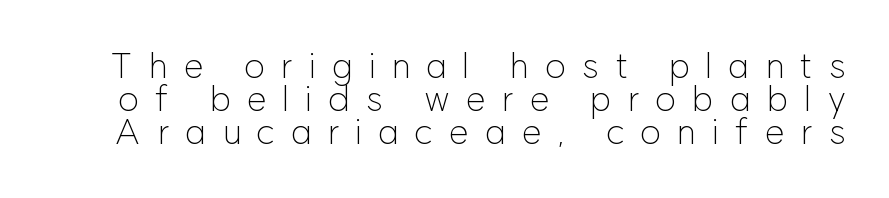
Q: Is the text bold? A: No.
Q: Is the text italic (slanted)? A: No, it is upright.
Q: Is the typeface a serif or a sans-serif typeface? A: Sans-serif.
Q: Is the text underlined? A: No.
Q: Is the spacing between letters normal or unusually wide? A: Unusually wide.
Q: Is the spacing between lines tight, normal or loose? A: Tight.
Q: Width (condensed, normal, or wide)? A: Normal.
Q: Stroke contrast? A: Low.
Q: x-height? A: Medium.
Q: Monospaced? A: No.
